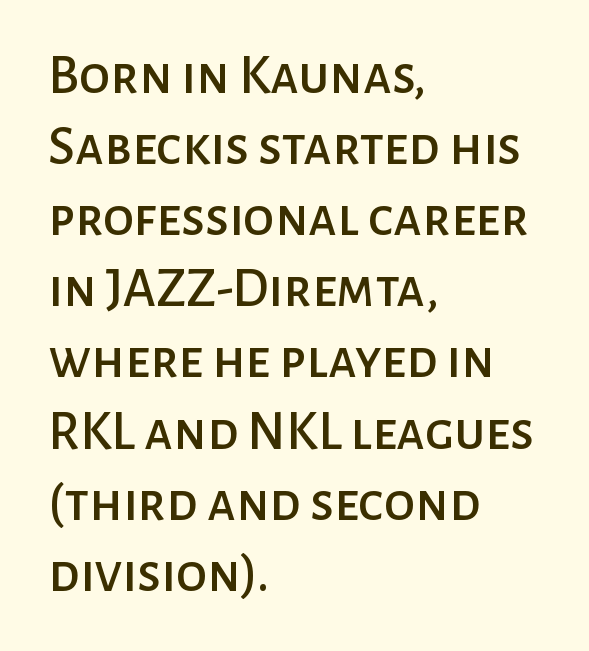
Q: Is the text italic (slanted)? A: No, it is upright.
Q: Is the typeface a serif or a sans-serif typeface? A: Sans-serif.
Q: Is the text underlined? A: No.
Q: How is the paragraph aligned? A: Left-aligned.
Q: Is the spacing between letters normal or unusually wide? A: Normal.
Q: Is the spacing between lines tight, normal or loose? A: Normal.
Q: Width (condensed, normal, or wide)? A: Normal.
Q: Stroke contrast? A: Low.
Q: x-height? A: Medium.
Q: Monospaced? A: No.
